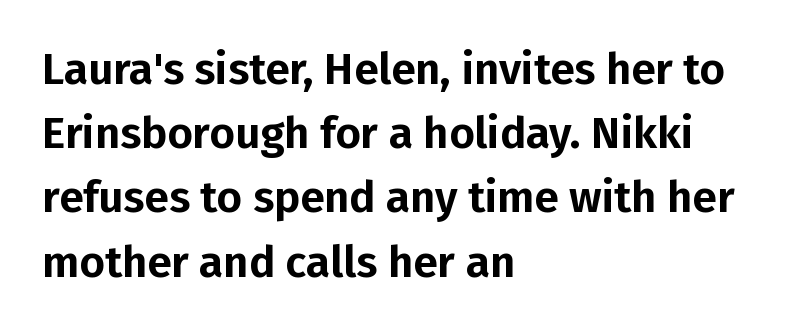
{"serif": "no", "italic": "no", "width": "normal", "stroke_contrast": "low", "x_height": "medium", "monospaced": "no", "underline": "no", "align": "left", "line_spacing": "normal", "line_spacing_ratio": 1.46, "letter_spacing": "normal", "letter_spacing_em": 0.0, "glyph_px": 44}
